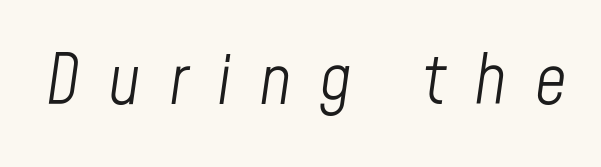
{"italic": "yes", "lean": "right", "slant_degrees": 8, "bold": "no", "weight": "light", "width": "condensed", "stroke_contrast": "low", "x_height": "medium", "monospaced": "no", "underline": "no", "letter_spacing": "wide", "letter_spacing_em": 0.41, "glyph_px": 69}
